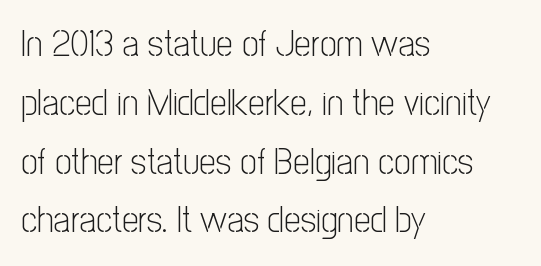
In terms of letterspacing, this is plain default setting. Glance below the letters and you will spot only blank space. Varying glyph widths throughout — classic text-font behaviour. These lines sit exactly where default settings would place them.
